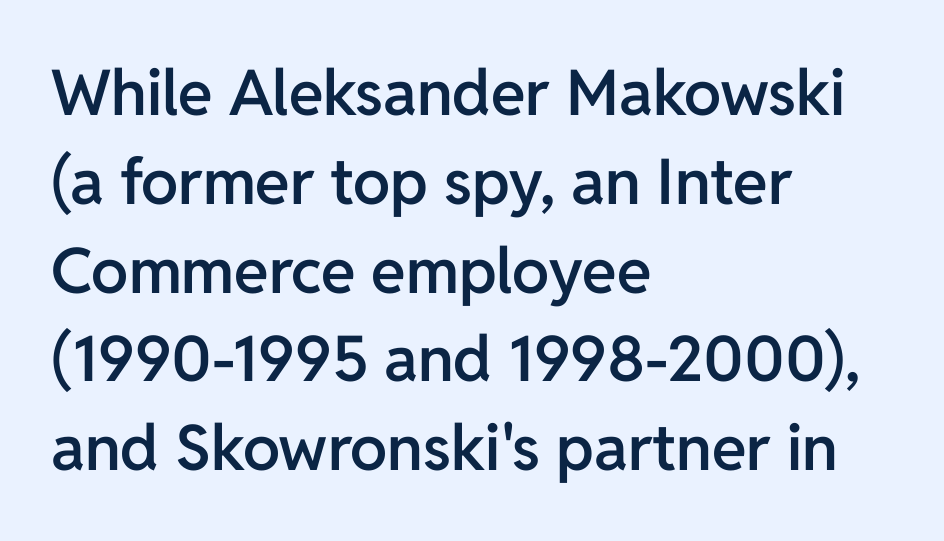
The typeface chosen for these lines omits serifs. Notice how descenders clear the ascenders below comfortably — that's standard leading. Every row of glyphs begins at an identical x-position on the left. Characters remain perfectly vertical along every line. Heft: intermediate — a semibold.
